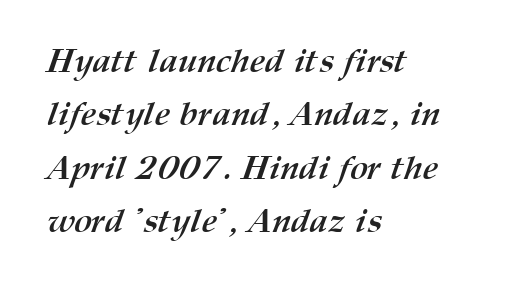
Descender tails drop into unmarked territory. The designer left line spacing at the default. This sample is left-justified, so line endings fall wherever the words run out. No extra tracking has been applied to these lines. As a designer I'd log this as weight 700, bold. The face used here is proportionally spaced, like ordinary book or web type.
